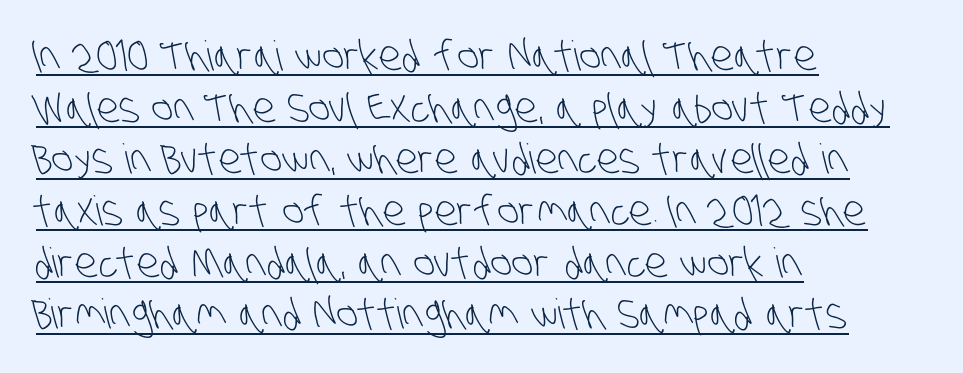
{"serif": "no", "bold": "no", "weight": "light", "width": "condensed", "stroke_contrast": "low", "x_height": "large", "monospaced": "no", "underline": "yes", "align": "left", "line_spacing": "normal", "line_spacing_ratio": 1.26, "letter_spacing": "normal", "letter_spacing_em": 0.0, "glyph_px": 41}
